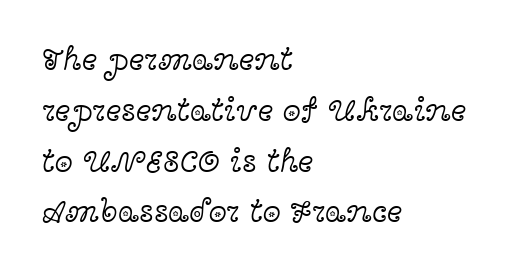
These lines are composed in type with serifs. The line-height multiplier appears to be the usual default. The baseline area is clear.
